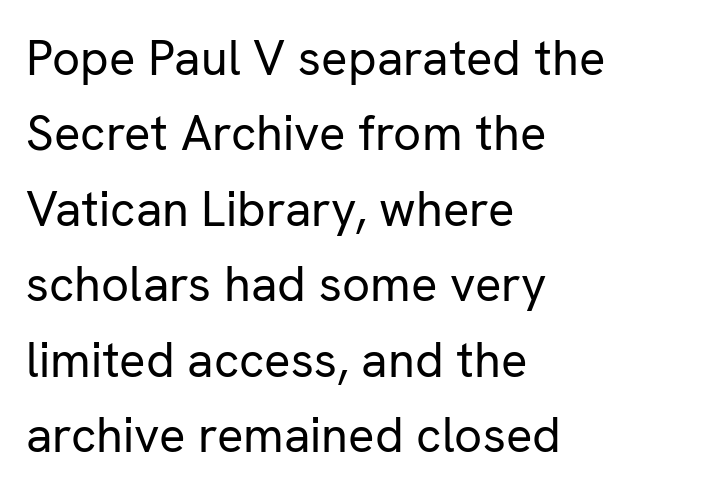
{"serif": "no", "italic": "no", "bold": "no", "weight": "regular", "width": "normal", "stroke_contrast": "low", "x_height": "medium", "monospaced": "no", "underline": "no", "align": "left", "line_spacing": "normal", "line_spacing_ratio": 1.54, "letter_spacing": "normal", "letter_spacing_em": 0.0, "glyph_px": 49}
